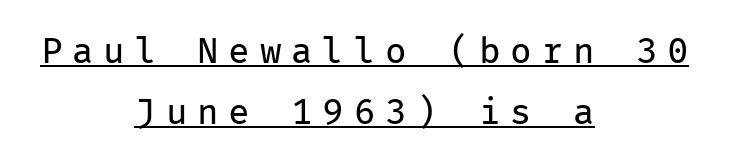
{"serif": "no", "italic": "no", "bold": "no", "weight": "regular", "width": "normal", "stroke_contrast": "low", "x_height": "medium", "monospaced": "yes", "underline": "yes", "align": "center", "line_spacing": "normal", "line_spacing_ratio": 1.69, "letter_spacing": "wide", "letter_spacing_em": 0.27, "glyph_px": 36}
